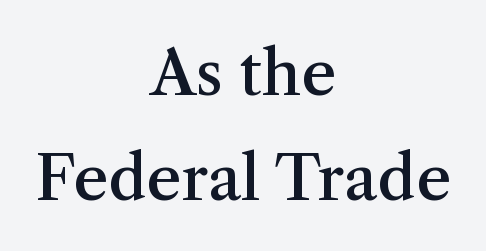
Is this a fixed-width face? No — the glyphs have proportional, varying widths. Ascenders rise straight up at ninety degrees. You can tell from the footed stems that serif type was used. The lines in this sample share a center point and differ in where they start and stop. Nobody drew a line under any word here.
